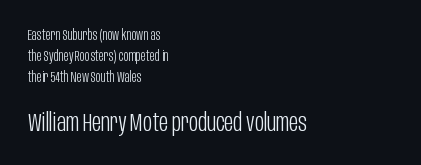
Q: Is the text bold? A: No.
Q: Is the text italic (slanted)? A: No, it is upright.
Q: Is the text underlined? A: No.
Q: How is the paragraph aligned? A: Left-aligned.
Q: Is the spacing between letters normal or unusually wide? A: Normal.
Q: Is the spacing between lines tight, normal or loose? A: Normal.
Q: Which block of text is set in a larger size, the first (top) or the second (bottom)? A: The second (bottom) one.
